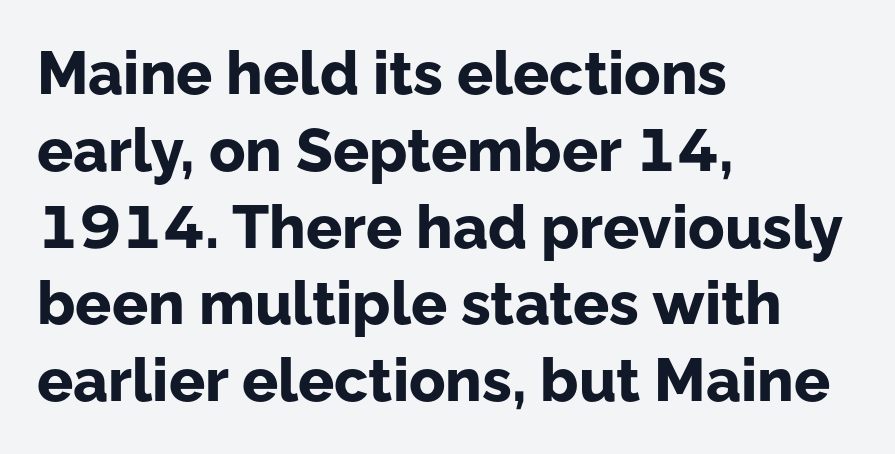
Q: Is the text bold? A: Yes.
Q: Is the text italic (slanted)? A: No, it is upright.
Q: Is the typeface a serif or a sans-serif typeface? A: Sans-serif.
Q: Is the text underlined? A: No.
Q: How is the paragraph aligned? A: Left-aligned.
Q: Is the spacing between letters normal or unusually wide? A: Normal.
Q: Is the spacing between lines tight, normal or loose? A: Normal.
Q: Width (condensed, normal, or wide)? A: Normal.
Q: Stroke contrast? A: Low.
Q: x-height? A: Medium.
Q: Monospaced? A: No.
